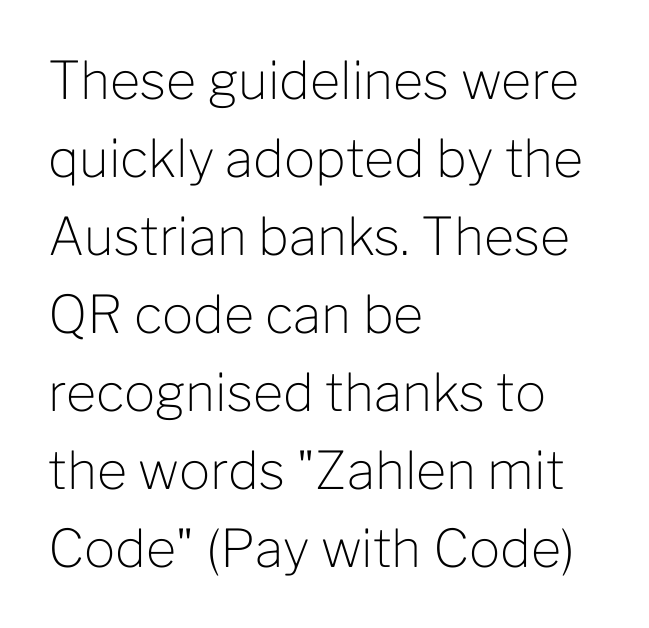
{"serif": "no", "italic": "no", "bold": "no", "weight": "light", "width": "normal", "stroke_contrast": "low", "x_height": "medium", "monospaced": "no", "underline": "no", "align": "left", "line_spacing": "normal", "line_spacing_ratio": 1.5, "letter_spacing": "normal", "letter_spacing_em": 0.0, "glyph_px": 52}
